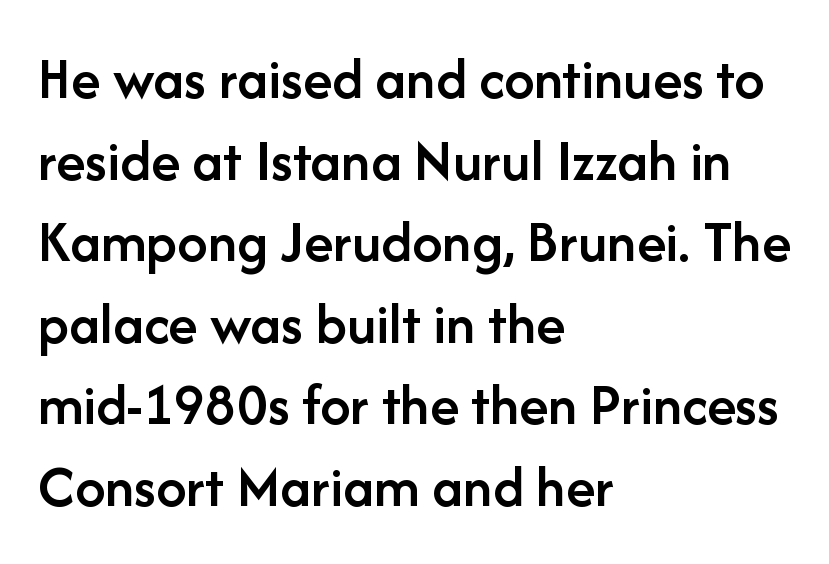
The image shows 60 px semibold sans-serif type, upright; set left-aligned, normal line spacing (1.36x), normal letter spacing, not underlined; low stroke contrast and a medium x-height.
